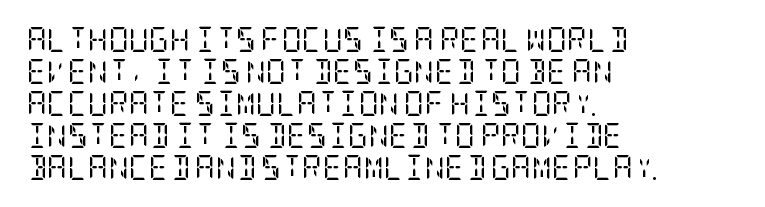
{"italic": "no", "bold": "no", "underline": "no", "align": "left", "line_spacing": "normal", "line_spacing_ratio": 1.28, "letter_spacing": "normal", "letter_spacing_em": 0.0, "glyph_px": 25}
